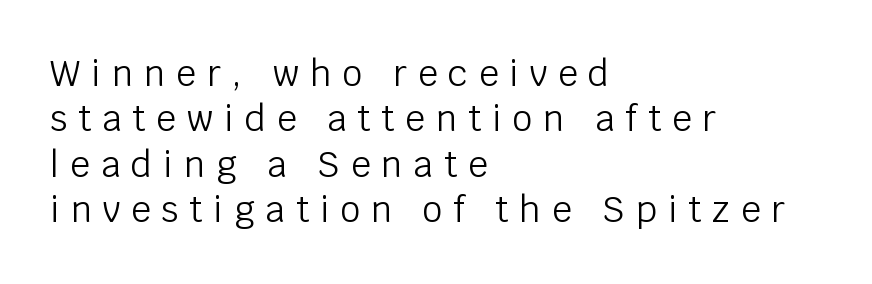
Q: Is the text bold? A: No.
Q: Is the text italic (slanted)? A: No, it is upright.
Q: Is the typeface a serif or a sans-serif typeface? A: Sans-serif.
Q: Is the text underlined? A: No.
Q: How is the paragraph aligned? A: Left-aligned.
Q: Is the spacing between letters normal or unusually wide? A: Unusually wide.
Q: Is the spacing between lines tight, normal or loose? A: Normal.
Q: Width (condensed, normal, or wide)? A: Normal.
Q: Stroke contrast? A: Low.
Q: x-height? A: Large.
Q: Monospaced? A: No.
